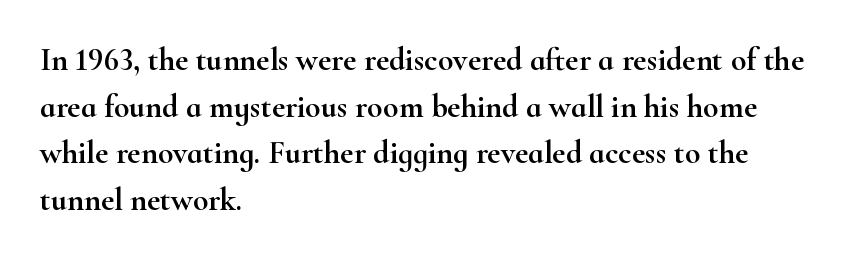
The image shows 32 px wide serif type, upright; set left-aligned, normal line spacing (1.46x), normal letter spacing, not underlined; high stroke contrast and a small x-height.
